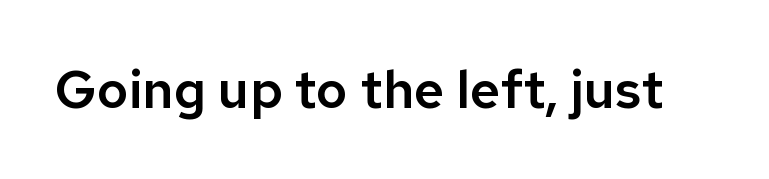
The image shows 53 px sans-serif type, upright; set normal letter spacing, not underlined; low stroke contrast and a medium x-height.
